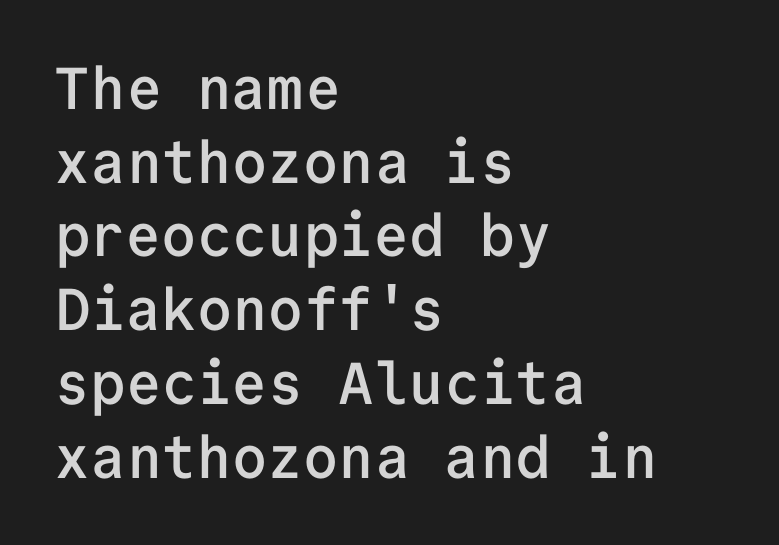
Is this a fixed-width face? Yes — each glyph sits in an identical cell. The type sits square on the baseline with zero lean. Evenly set lines give the paragraph a standard silhouette. The rendering keeps characters at their native spacing. The face used here is a sans, in the tradition of grotesques and geometrics. Honestly, there is no underline to notice here at all.
